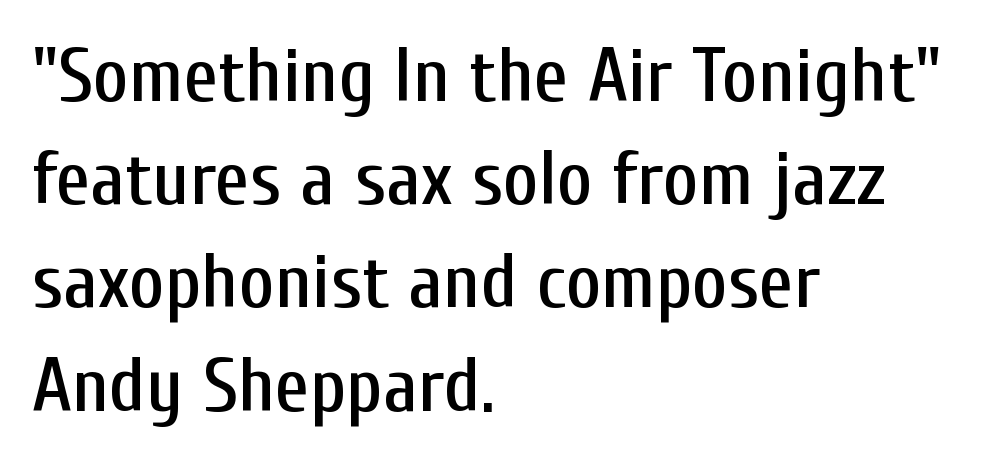
These lines are set flush left with a ragged right edge. The letters sit at their default tracking, neither squeezed nor spread. The face used here is proportionally spaced, like ordinary book or web type. The baseline area is clear. Look at the bottom of the vertical strokes: they stop flat, with no serifs.
